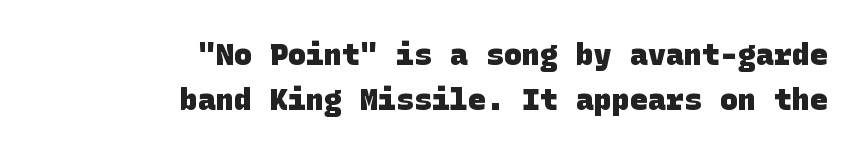
The image shows 30 px heavy sans-serif type; set right-aligned, normal line spacing (1.49x), normal letter spacing, not underlined; low stroke contrast and a large x-height.
